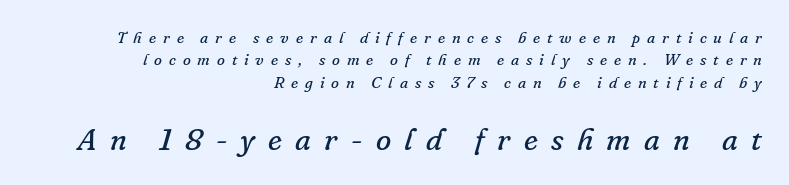
Q: Is the text bold? A: No.
Q: Is the text italic (slanted)? A: Yes, it leans right by about 16 degrees.
Q: Is the typeface a serif or a sans-serif typeface? A: Serif.
Q: Is the text underlined? A: No.
Q: How is the paragraph aligned? A: Right-aligned.
Q: Is the spacing between letters normal or unusually wide? A: Unusually wide.
Q: Is the spacing between lines tight, normal or loose? A: Normal.
Q: Which block of text is set in a larger size, the first (top) or the second (bottom)? A: The second (bottom) one.
Q: Width (condensed, normal, or wide)? A: Normal.
Q: Stroke contrast? A: Low.
Q: x-height? A: Small.
Q: Monospaced? A: No.
